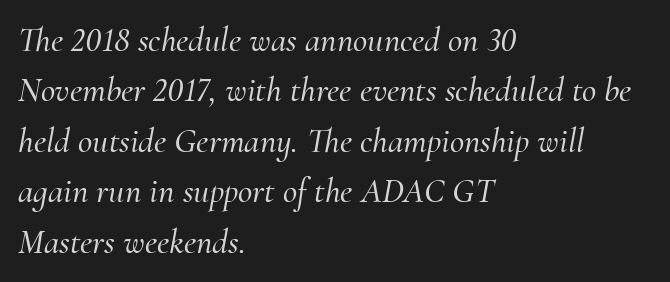
{"serif": "yes", "italic": "yes", "lean": "right", "slant_degrees": 10, "width": "normal", "stroke_contrast": "medium", "x_height": "small", "monospaced": "no", "underline": "no", "align": "left", "line_spacing": "normal", "line_spacing_ratio": 1.44, "letter_spacing": "normal", "letter_spacing_em": 0.0, "glyph_px": 35}
